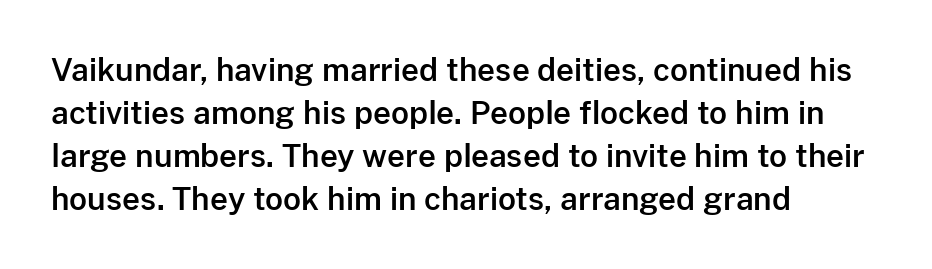
The image shows 31 px sans-serif type, upright; set left-aligned, normal line spacing (1.39x), normal letter spacing, not underlined; low stroke contrast and a medium x-height.
